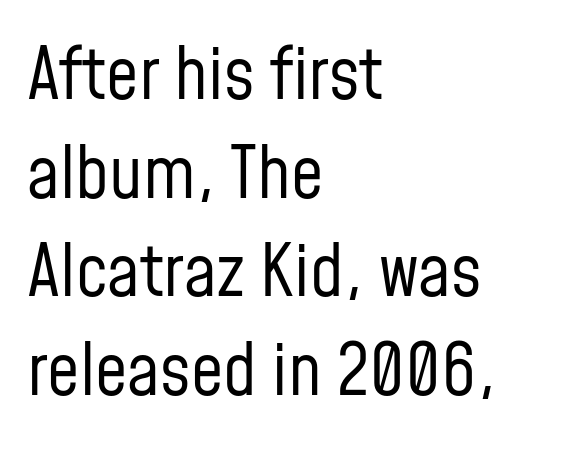
{"serif": "no", "italic": "no", "bold": "no", "weight": "regular", "width": "condensed", "stroke_contrast": "low", "x_height": "medium", "monospaced": "no", "underline": "no", "align": "left", "line_spacing": "normal", "line_spacing_ratio": 1.37, "letter_spacing": "normal", "letter_spacing_em": 0.0, "glyph_px": 72}
